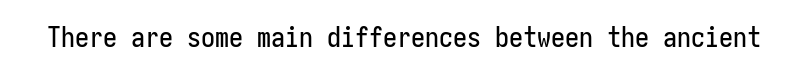
This rendering features lettering with no underline. What kind of face is this? One without serifs — a sans. Default kerning and tracking; the words read as compact shapes. Vertical strokes here are truly vertical.
